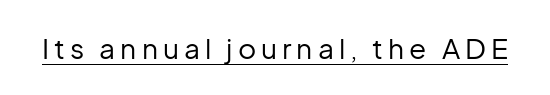
The image shows 28 px regular-weight sans-serif type, upright; set underlined; low stroke contrast and a medium x-height.
